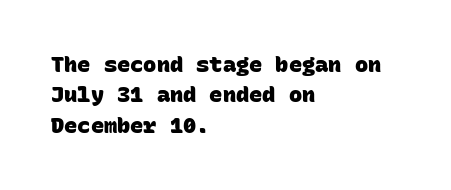
{"bold": "yes", "underline": "no", "align": "left", "line_spacing": "normal", "line_spacing_ratio": 1.38, "letter_spacing": "normal", "letter_spacing_em": 0.0, "glyph_px": 22}
